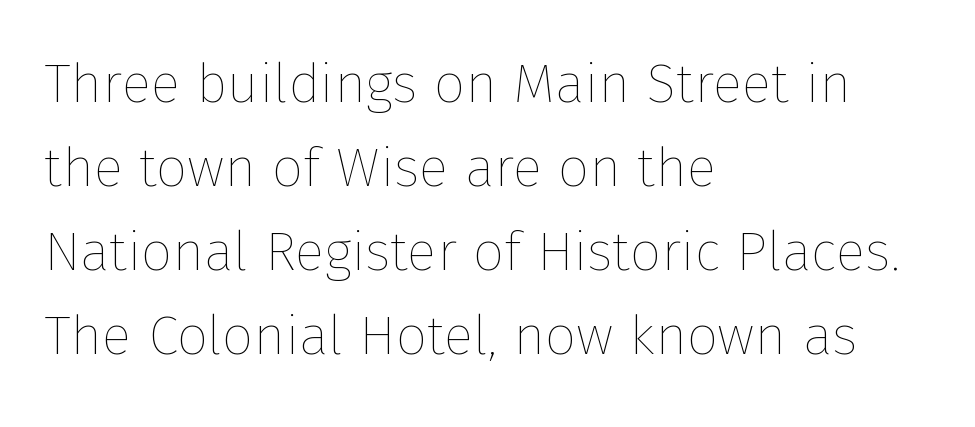
Q: Is the text bold? A: No.
Q: Is the text italic (slanted)? A: No, it is upright.
Q: Is the text underlined? A: No.
Q: How is the paragraph aligned? A: Left-aligned.
Q: Is the spacing between letters normal or unusually wide? A: Normal.
Q: Is the spacing between lines tight, normal or loose? A: Normal.
Q: Width (condensed, normal, or wide)? A: Normal.
Q: Stroke contrast? A: Low.
Q: x-height? A: Medium.
Q: Monospaced? A: No.
